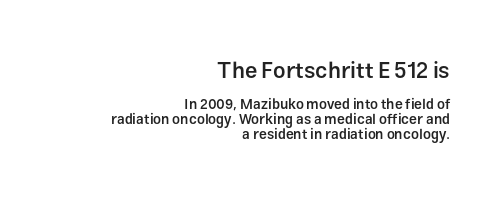
The image shows 22 px text type, upright; set right-aligned, tight line spacing (1.04x), normal letter spacing, not underlined; the first (top) block is 1.57x larger.
